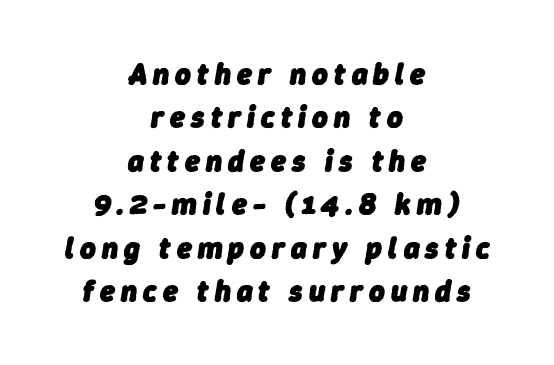
The image shows 30 px heavy type, italic (leaning right); set centered, normal line spacing (1.45x), unusually wide letter spacing (+0.2 em), not underlined; low stroke contrast and a medium x-height.
